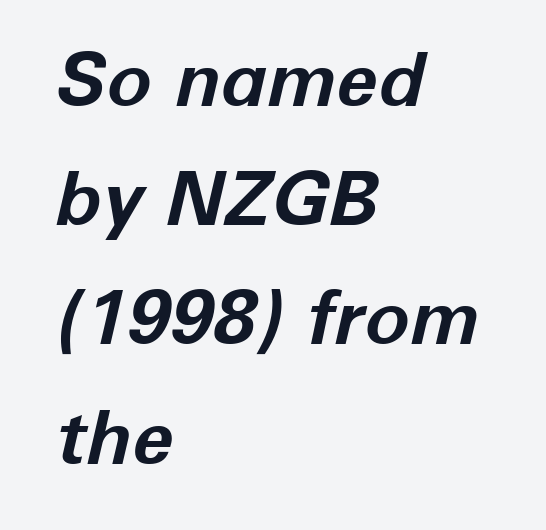
{"italic": "yes", "lean": "right", "slant_degrees": 12, "bold": "yes", "weight": "bold", "width": "normal", "stroke_contrast": "low", "x_height": "medium", "monospaced": "no", "underline": "no", "align": "left", "line_spacing": "normal", "line_spacing_ratio": 1.59, "letter_spacing": "normal", "letter_spacing_em": 0.0, "glyph_px": 75}
